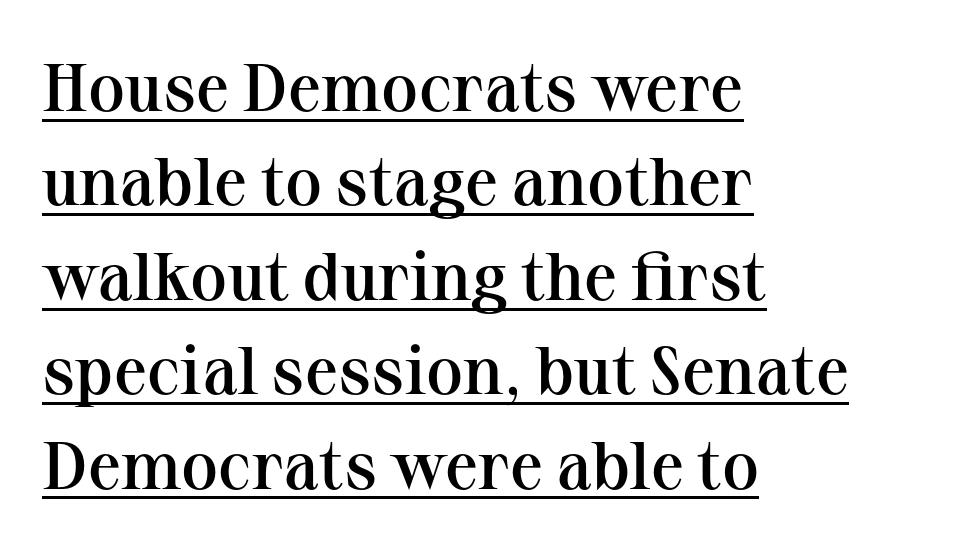
Q: Is the text bold? A: Semi-bold.
Q: Is the text italic (slanted)? A: No, it is upright.
Q: Is the typeface a serif or a sans-serif typeface? A: Serif.
Q: Is the text underlined? A: Yes.
Q: How is the paragraph aligned? A: Left-aligned.
Q: Is the spacing between letters normal or unusually wide? A: Normal.
Q: Is the spacing between lines tight, normal or loose? A: Normal.
Q: Width (condensed, normal, or wide)? A: Normal.
Q: Stroke contrast? A: Medium.
Q: x-height? A: Medium.
Q: Monospaced? A: No.
